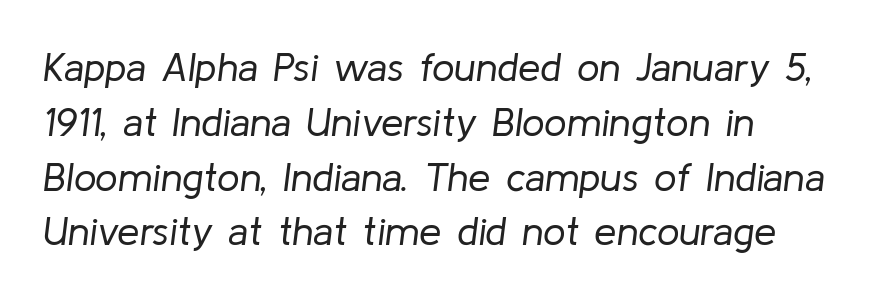
Proportional: the letters do not fall into vertical columns. The axis of the letterforms is tilted away from vertical. In terms of leading, this rendering sits right in the middle. The letters look calm and open, with moderate or lighter stems.
